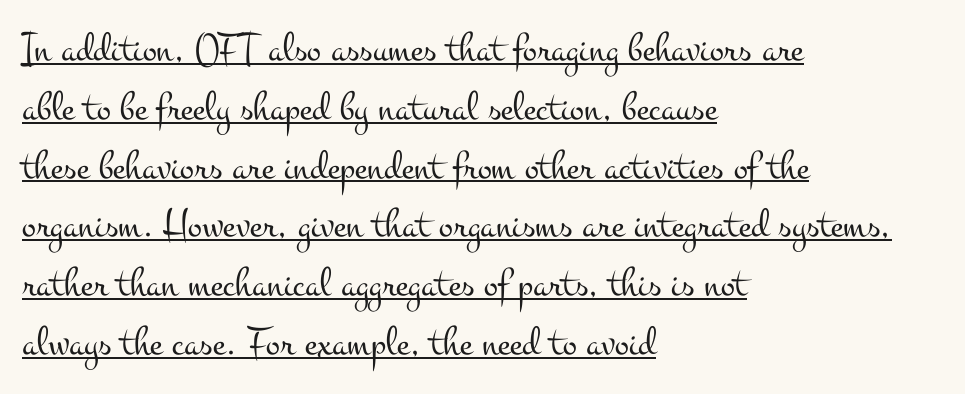
{"serif": "yes", "bold": "no", "weight": "light", "width": "wide", "stroke_contrast": "medium", "x_height": "small", "monospaced": "no", "underline": "yes", "align": "left", "line_spacing": "normal", "line_spacing_ratio": 1.4, "letter_spacing": "normal", "letter_spacing_em": 0.0, "glyph_px": 42}
